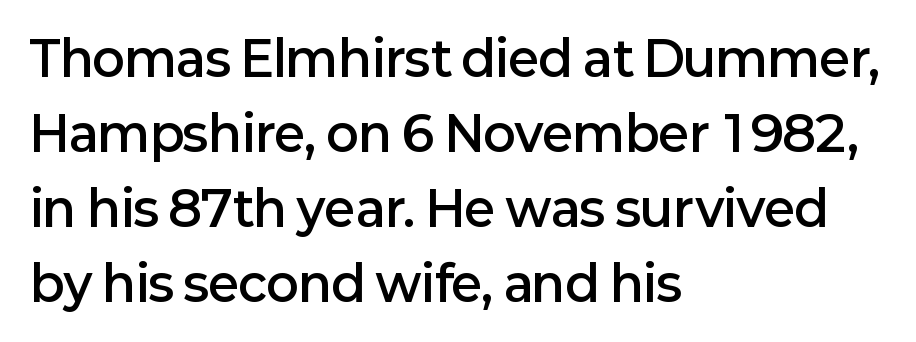
This is the in-between weight designers call semibold or demi. The line texture is even and compact thanks to regular tracking. Underline: absent. Spacing verdict: proportional, widths tailored to each character.
